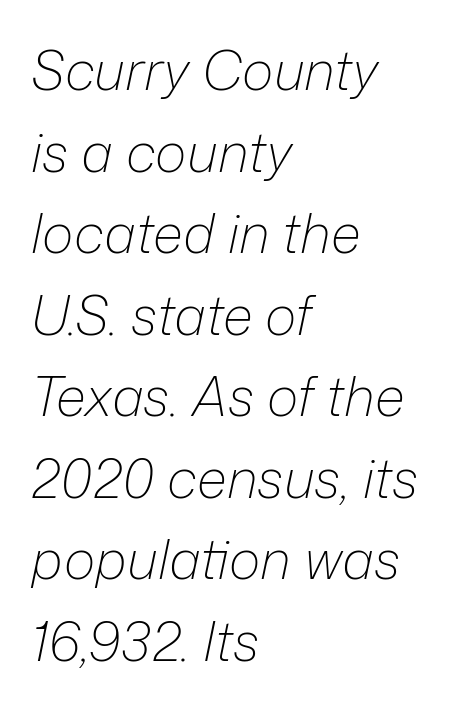
This reads as an unemphasized weight, regular at the heaviest. This sample has the flowing, uneven cadence of proportional lettering. Each line starts at the same left margin while the right side varies. The type is set solid horizontally, with unmodified tracking.
